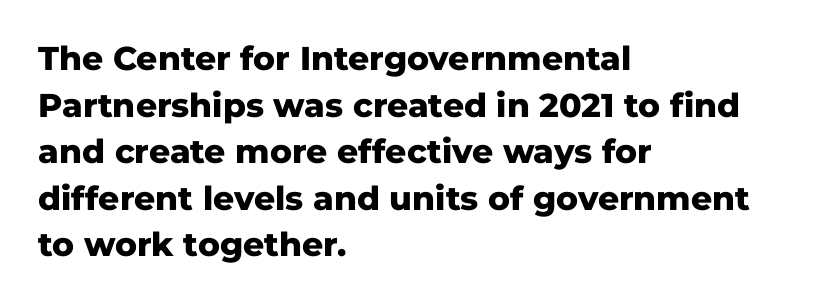
The image shows 33 px heavy sans-serif type, upright; set left-aligned, normal line spacing (1.41x), normal letter spacing, not underlined; low stroke contrast and a medium x-height.
